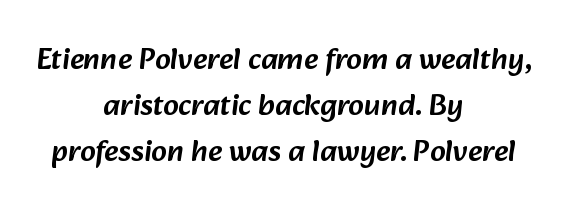
The image shows 31 px sans-serif type; set centered, normal line spacing (1.49x), normal letter spacing, not underlined; low stroke contrast and a medium x-height.
